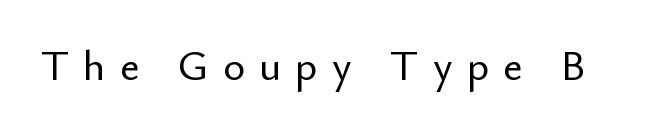
Q: Is the text italic (slanted)? A: No, it is upright.
Q: Is the typeface a serif or a sans-serif typeface? A: Sans-serif.
Q: Is the text underlined? A: No.
Q: Is the spacing between letters normal or unusually wide? A: Unusually wide.
Q: Width (condensed, normal, or wide)? A: Normal.
Q: Stroke contrast? A: Low.
Q: x-height? A: Small.
Q: Monospaced? A: No.
